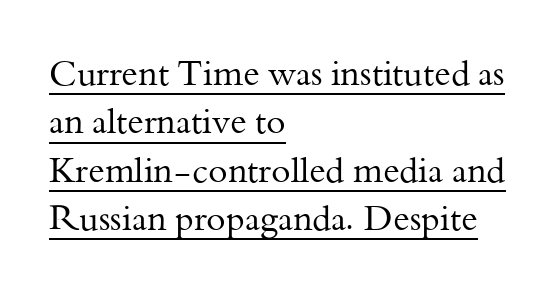
{"serif": "yes", "italic": "no", "bold": "no", "weight": "regular", "width": "normal", "stroke_contrast": "medium", "x_height": "small", "monospaced": "no", "underline": "yes", "align": "left", "line_spacing": "normal", "line_spacing_ratio": 1.38, "letter_spacing": "normal", "letter_spacing_em": 0.0, "glyph_px": 35}
